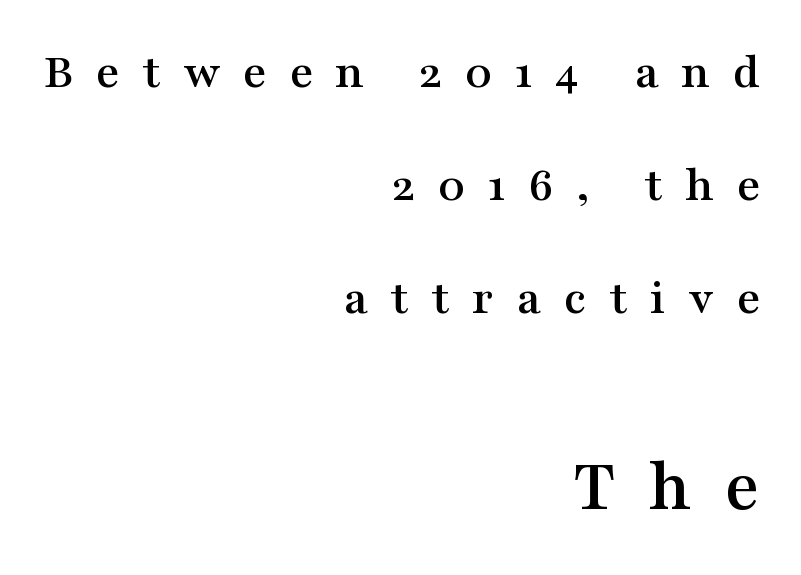
Q: Is the text italic (slanted)? A: No, it is upright.
Q: Is the typeface a serif or a sans-serif typeface? A: Serif.
Q: Is the text underlined? A: No.
Q: How is the paragraph aligned? A: Right-aligned.
Q: Is the spacing between letters normal or unusually wide? A: Unusually wide.
Q: Is the spacing between lines tight, normal or loose? A: Loose.
Q: Which block of text is set in a larger size, the first (top) or the second (bottom)? A: The second (bottom) one.
Q: Width (condensed, normal, or wide)? A: Wide.
Q: Stroke contrast? A: Medium.
Q: x-height? A: Medium.
Q: Monospaced? A: No.
